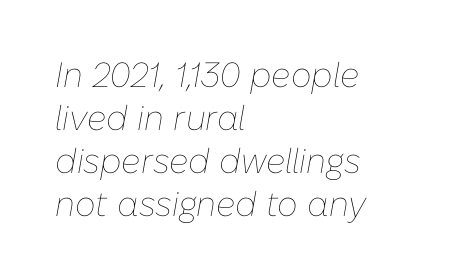
Typeset ragged right — the left edge is the straight one. The words here are not underlined. Note the varied advance widths — an 'i' is clearly narrower than an 'm'. The lettering tilts uniformly, giving the passage an italic look. The weight tops out at a normal text grade.
